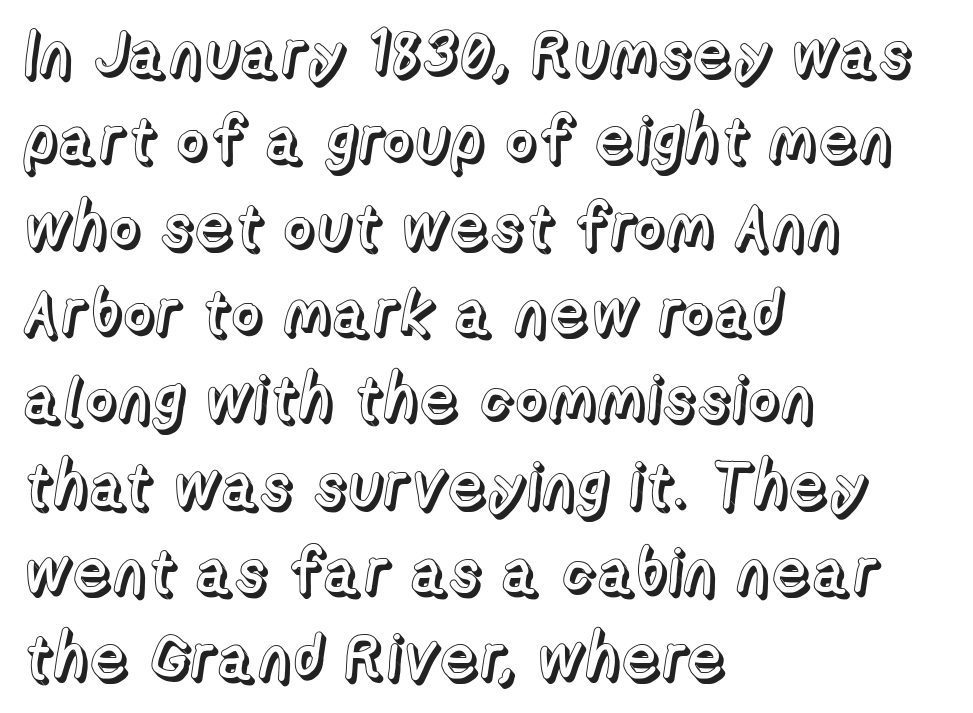
Looks like regular typesetting: each glyph gets only the width it needs. Vertical spacing — default. The paragraph has a hard left edge and a soft right edge. Observe the ordinary spacing: letters are neighbours, not strangers. Underlining? Definitely not there.
